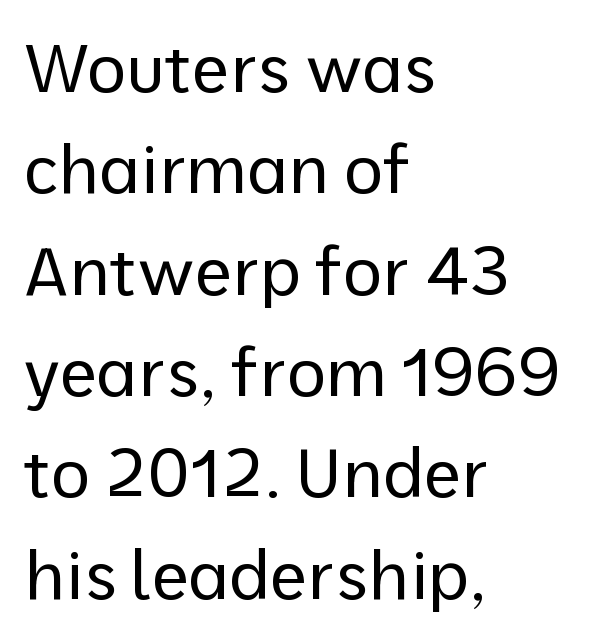
{"serif": "no", "italic": "no", "bold": "no", "weight": "regular", "width": "normal", "stroke_contrast": "low", "x_height": "medium", "monospaced": "no", "underline": "no", "align": "left", "line_spacing": "normal", "line_spacing_ratio": 1.49, "letter_spacing": "normal", "letter_spacing_em": 0.0, "glyph_px": 68}
